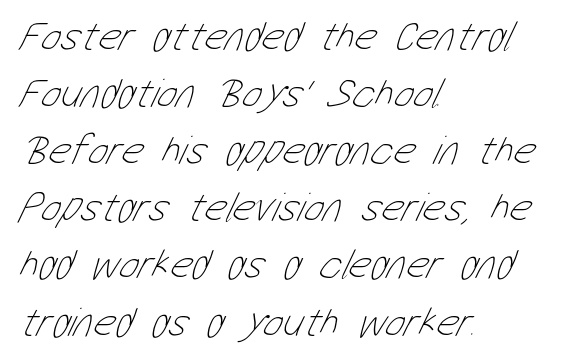
The space between consecutive lines is moderate. One-word summary of the alignment: left. The rendering uses natural spacing where letterforms have individual widths. The glyphs are unaccompanied by any horizontal stroke below them.
